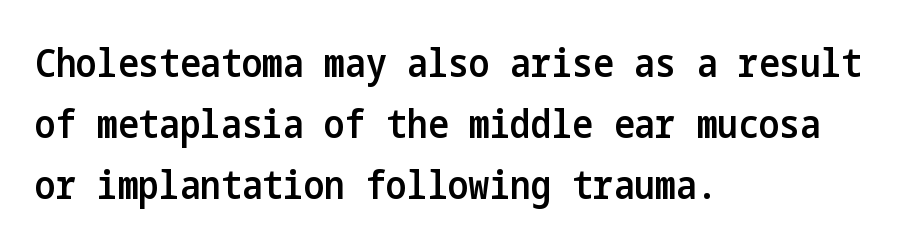
The image shows 39 px semibold, condensed sans-serif type, upright; set left-aligned, normal line spacing (1.56x), normal letter spacing, not underlined; low stroke contrast and a medium x-height.
